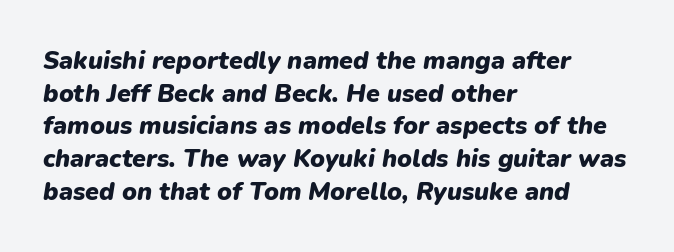
Q: Is the text bold? A: Yes.
Q: Is the text italic (slanted)? A: Yes, it leans right by about 9 degrees.
Q: Is the text underlined? A: No.
Q: How is the paragraph aligned? A: Left-aligned.
Q: Is the spacing between letters normal or unusually wide? A: Normal.
Q: Is the spacing between lines tight, normal or loose? A: Normal.
